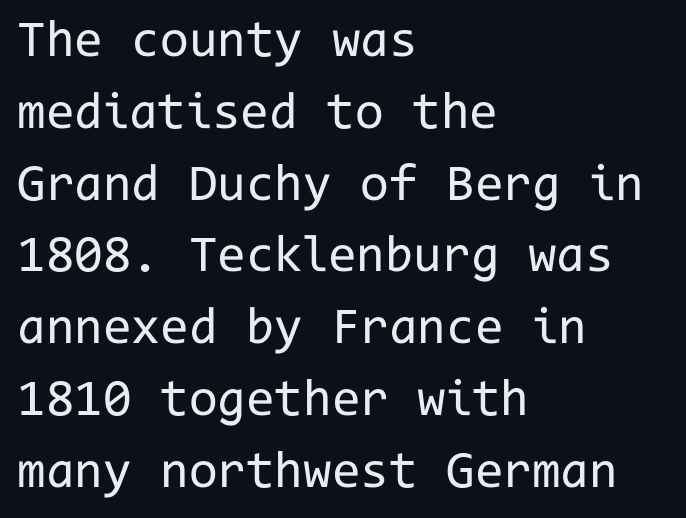
The image shows 52 px regular-weight sans-serif type, upright, monospaced; set left-aligned, normal line spacing (1.38x), normal letter spacing, not underlined; low stroke contrast and a medium x-height.
